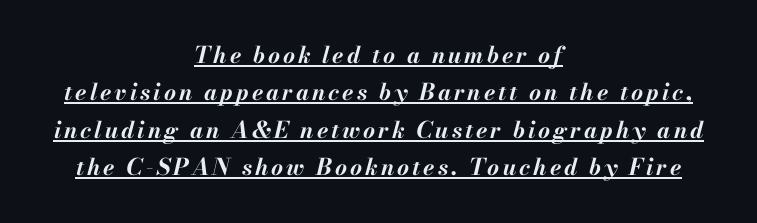
{"italic": "yes", "lean": "right", "slant_degrees": 13, "bold": "yes", "underline": "yes", "align": "center", "line_spacing": "normal", "line_spacing_ratio": 1.63, "glyph_px": 23}
